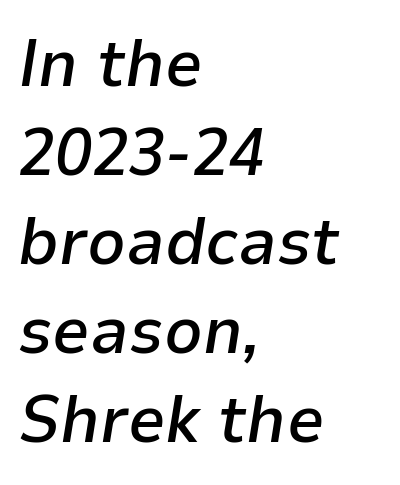
An italicized treatment has been applied to the whole sample. Honestly, there is no underline to notice here at all. Reading down the block, your eye returns to a fixed left position each line. A typesetter would call this proportional, since set widths differ per character. Notice the strokes are somewhat thickened but not fully heavy: this is a semibold.
